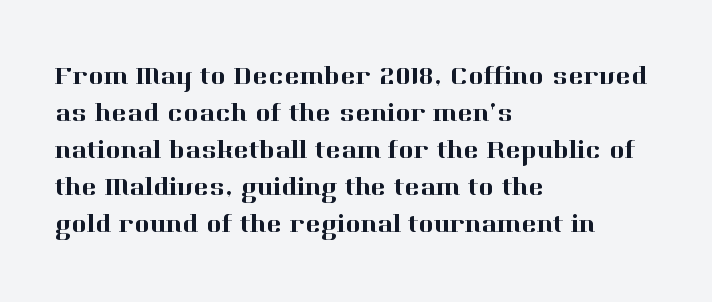
Q: Is the text italic (slanted)? A: No, it is upright.
Q: Is the text underlined? A: No.
Q: How is the paragraph aligned? A: Left-aligned.
Q: Is the spacing between letters normal or unusually wide? A: Normal.
Q: Is the spacing between lines tight, normal or loose? A: Normal.
